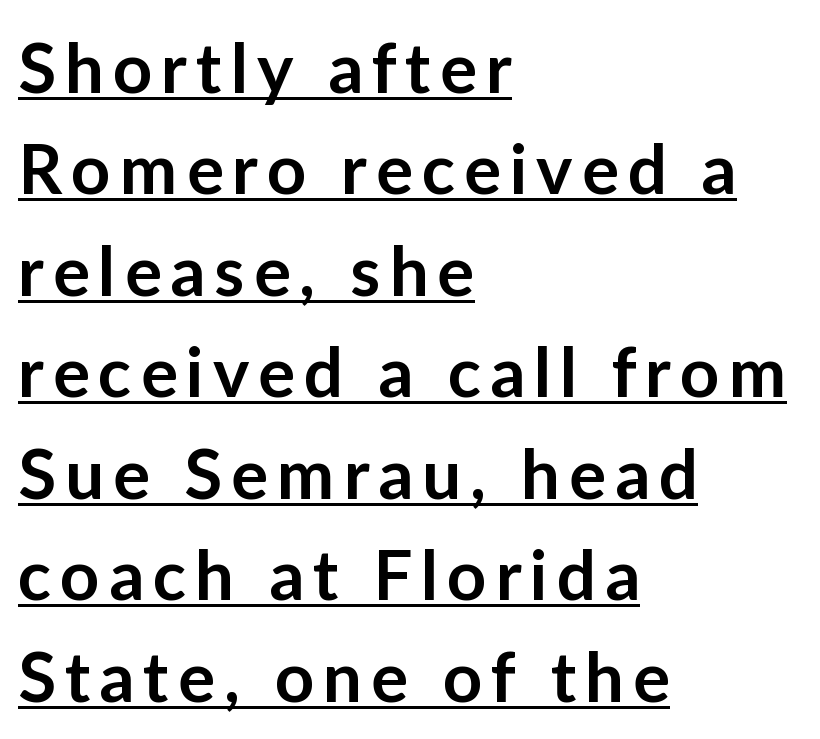
The image shows 69 px semibold sans-serif type, upright; set left-aligned, normal line spacing (1.47x), underlined; low stroke contrast and a medium x-height.
